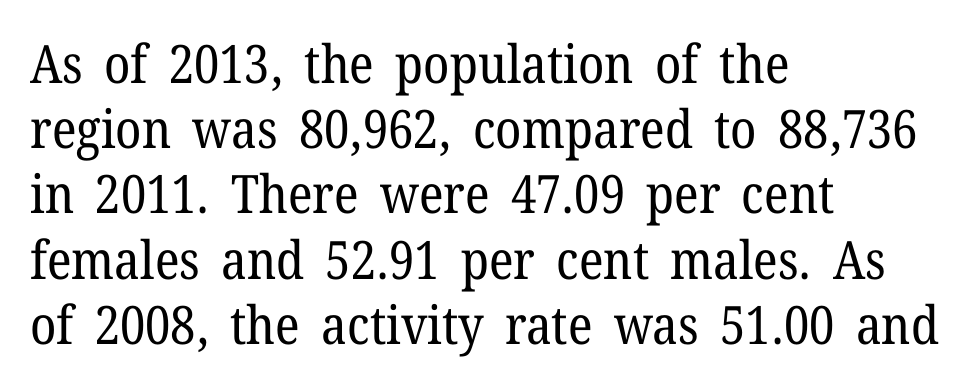
Q: Is the text bold? A: No.
Q: Is the text italic (slanted)? A: No, it is upright.
Q: Is the typeface a serif or a sans-serif typeface? A: Serif.
Q: Is the text underlined? A: No.
Q: How is the paragraph aligned? A: Left-aligned.
Q: Is the spacing between letters normal or unusually wide? A: Normal.
Q: Width (condensed, normal, or wide)? A: Normal.
Q: Stroke contrast? A: Low.
Q: x-height? A: Medium.
Q: Monospaced? A: No.
